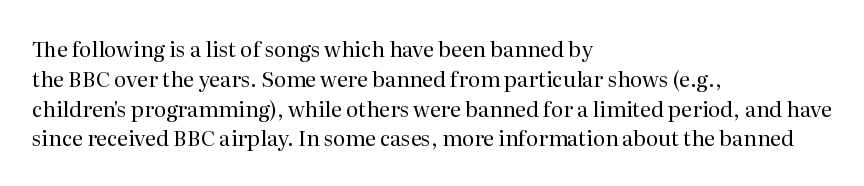
Q: Is the text bold? A: No.
Q: Is the text italic (slanted)? A: No, it is upright.
Q: Is the text underlined? A: No.
Q: How is the paragraph aligned? A: Left-aligned.
Q: Is the spacing between letters normal or unusually wide? A: Normal.
Q: Is the spacing between lines tight, normal or loose? A: Normal.
